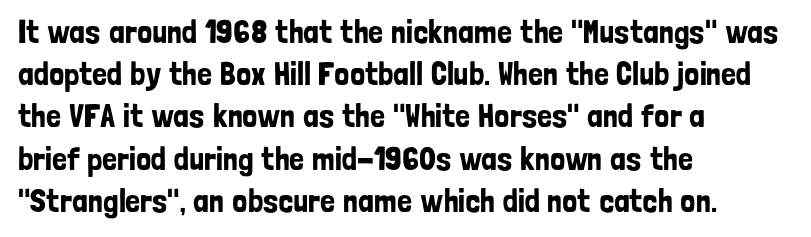
The image shows 33 px condensed sans-serif type, upright; set left-aligned, normal line spacing (1.28x), normal letter spacing, not underlined; low stroke contrast and a medium x-height.
